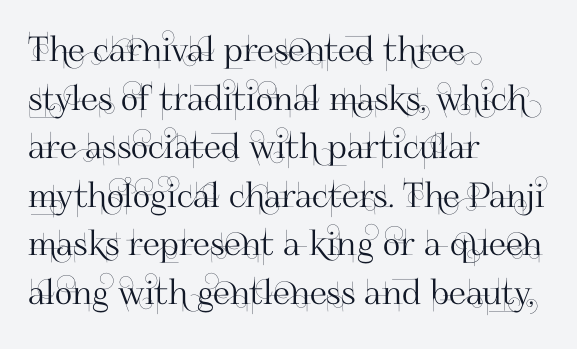
The image shows 34 px sans-serif type, upright; set left-aligned, normal line spacing (1.43x), normal letter spacing, not underlined; high stroke contrast and a small x-height.
